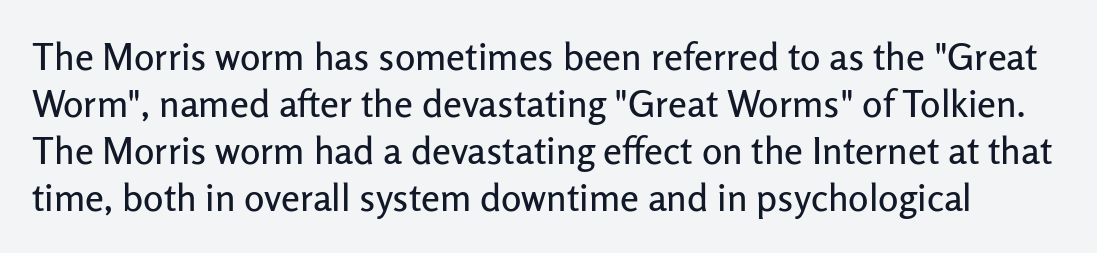
{"serif": "no", "italic": "no", "width": "normal", "stroke_contrast": "low", "x_height": "medium", "monospaced": "no", "underline": "no", "line_spacing_ratio": 1.24, "letter_spacing": "normal", "letter_spacing_em": 0.0, "glyph_px": 38}
